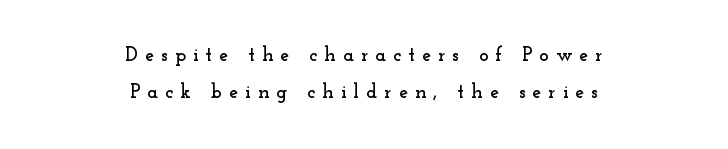
Q: Is the text italic (slanted)? A: No, it is upright.
Q: Is the text underlined? A: No.
Q: How is the paragraph aligned? A: Centered.
Q: Is the spacing between letters normal or unusually wide? A: Unusually wide.
